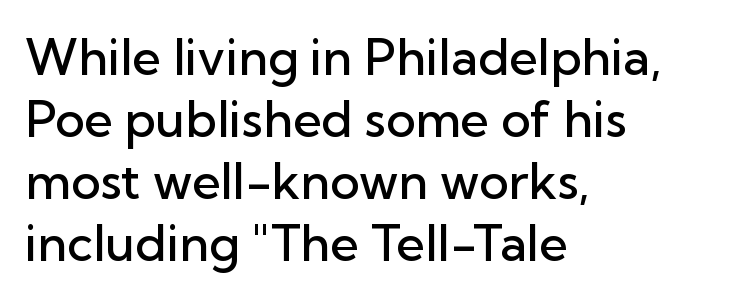
{"serif": "no", "italic": "no", "bold": "semi", "weight": "semibold", "width": "normal", "stroke_contrast": "low", "x_height": "medium", "monospaced": "no", "underline": "no", "align": "left", "line_spacing_ratio": 1.24, "letter_spacing": "normal", "letter_spacing_em": 0.0, "glyph_px": 50}
